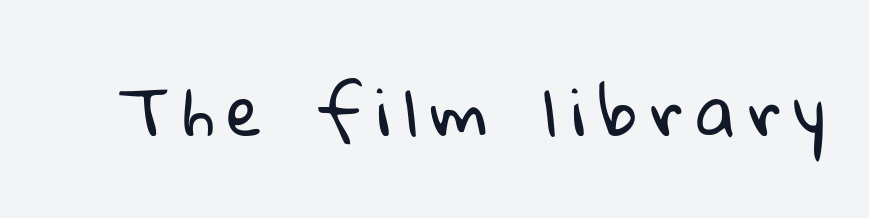
Q: Is the text bold? A: No.
Q: Is the typeface a serif or a sans-serif typeface? A: Sans-serif.
Q: Is the text underlined? A: No.
Q: Is the spacing between letters normal or unusually wide? A: Unusually wide.
Q: Width (condensed, normal, or wide)? A: Normal.
Q: Stroke contrast? A: Low.
Q: x-height? A: Medium.
Q: Monospaced? A: No.
